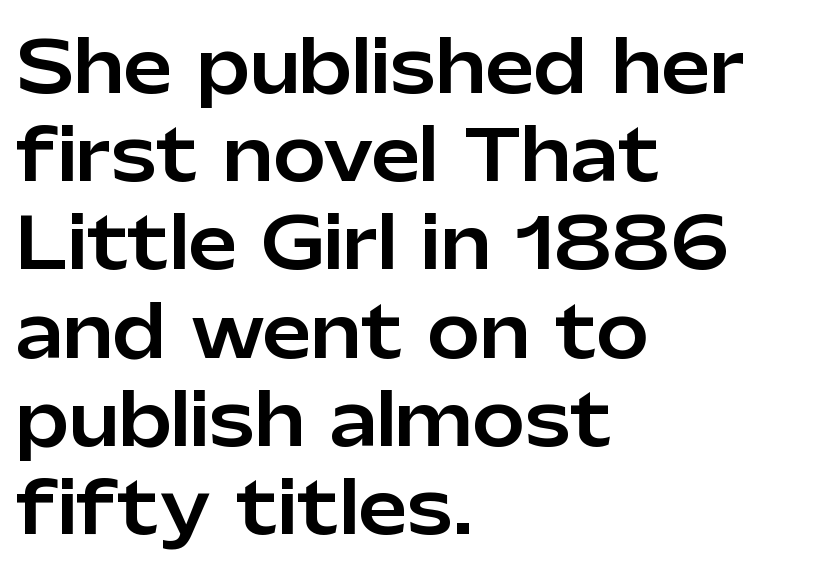
Plain, unruled lines of type. One-word summary of the alignment: left. The face used here is proportionally spaced, like ordinary book or web type. A typesetter would label this face a sans.
